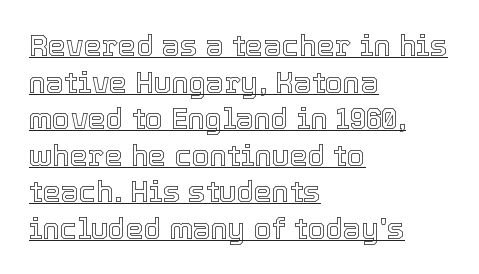
Q: Is the text italic (slanted)? A: No, it is upright.
Q: Is the text underlined? A: Yes.
Q: How is the paragraph aligned? A: Left-aligned.
Q: Is the spacing between letters normal or unusually wide? A: Normal.
Q: Is the spacing between lines tight, normal or loose? A: Normal.
Q: Width (condensed, normal, or wide)? A: Normal.
Q: x-height? A: Medium.
Q: Monospaced? A: No.
